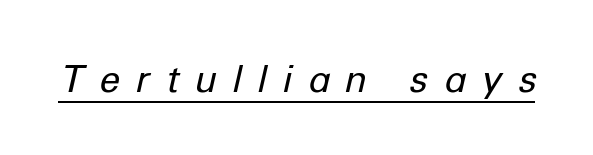
{"italic": "yes", "lean": "right", "slant_degrees": 12, "bold": "no", "weight": "regular", "width": "normal", "stroke_contrast": "low", "x_height": "medium", "monospaced": "no", "underline": "yes", "letter_spacing": "wide", "letter_spacing_em": 0.45, "glyph_px": 37}
